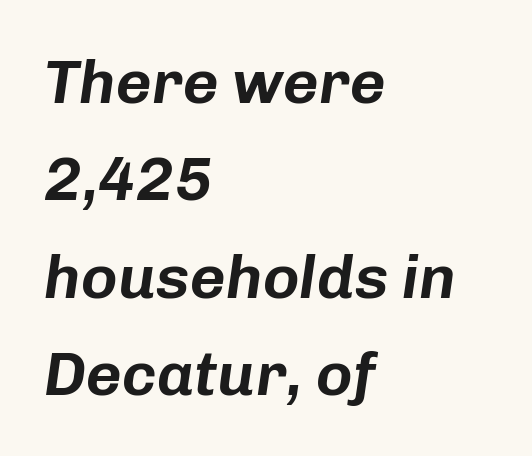
Q: Is the text italic (slanted)? A: Yes, it leans right by about 8 degrees.
Q: Is the text underlined? A: No.
Q: How is the paragraph aligned? A: Left-aligned.
Q: Is the spacing between letters normal or unusually wide? A: Normal.
Q: Is the spacing between lines tight, normal or loose? A: Normal.
Q: Width (condensed, normal, or wide)? A: Normal.
Q: Stroke contrast? A: Low.
Q: x-height? A: Medium.
Q: Monospaced? A: No.
